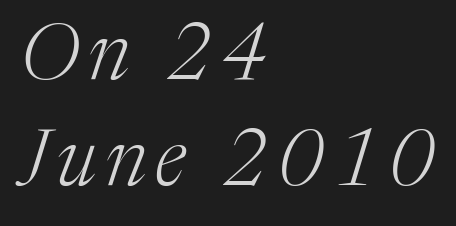
Q: Is the text bold? A: No.
Q: Is the text italic (slanted)? A: Yes, it leans right by about 17 degrees.
Q: Is the typeface a serif or a sans-serif typeface? A: Serif.
Q: Is the text underlined? A: No.
Q: How is the paragraph aligned? A: Left-aligned.
Q: Is the spacing between lines tight, normal or loose? A: Normal.
Q: Width (condensed, normal, or wide)? A: Normal.
Q: Stroke contrast? A: Medium.
Q: x-height? A: Medium.
Q: Monospaced? A: No.
